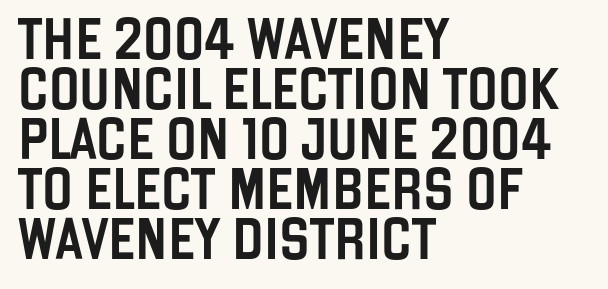
{"serif": "no", "italic": "no", "width": "condensed", "stroke_contrast": "low", "x_height": "large", "monospaced": "no", "underline": "no", "align": "left", "line_spacing_ratio": 1.22, "letter_spacing": "normal", "letter_spacing_em": 0.0, "glyph_px": 41}
